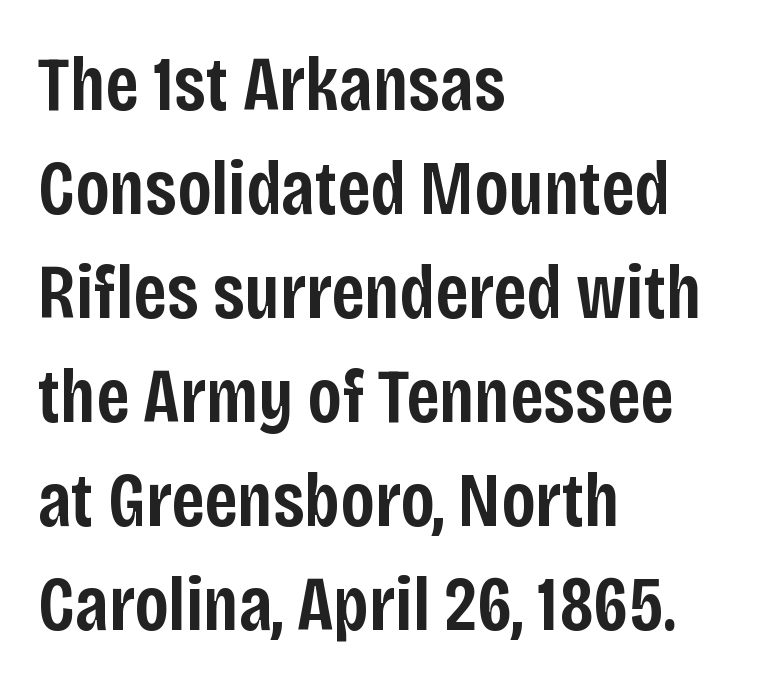
The image shows 77 px semibold, condensed sans-serif type, upright; set left-aligned, normal line spacing (1.35x), normal letter spacing, not underlined; low stroke contrast and a large x-height.
